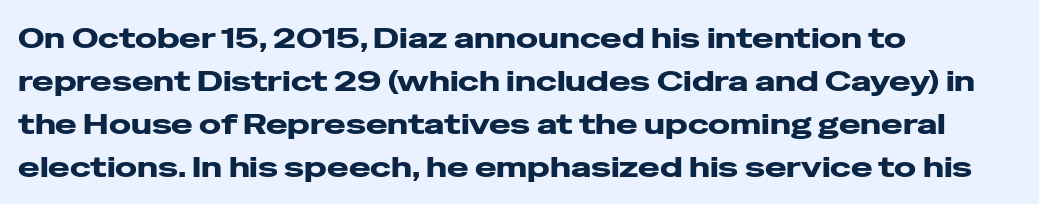
Q: Is the text bold? A: Yes.
Q: Is the text italic (slanted)? A: No, it is upright.
Q: Is the typeface a serif or a sans-serif typeface? A: Sans-serif.
Q: Is the text underlined? A: No.
Q: How is the paragraph aligned? A: Left-aligned.
Q: Is the spacing between letters normal or unusually wide? A: Normal.
Q: Is the spacing between lines tight, normal or loose? A: Normal.
Q: Width (condensed, normal, or wide)? A: Wide.
Q: Stroke contrast? A: Low.
Q: x-height? A: Medium.
Q: Monospaced? A: No.
